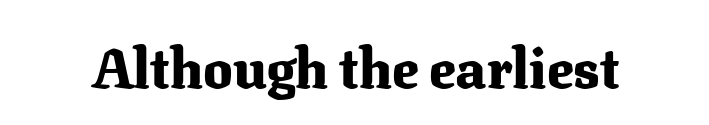
The image shows 55 px heavy serif type, upright; set normal letter spacing, not underlined; medium stroke contrast and a medium x-height.
